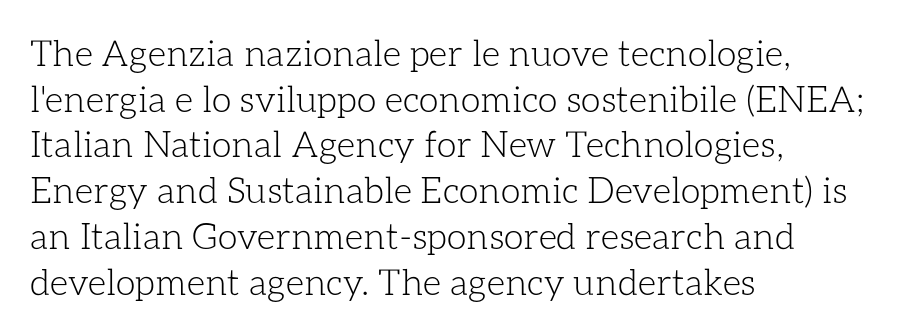
{"italic": "no", "bold": "no", "weight": "light", "width": "normal", "stroke_contrast": "low", "x_height": "medium", "monospaced": "no", "underline": "no", "align": "left", "line_spacing": "normal", "line_spacing_ratio": 1.27, "letter_spacing": "normal", "letter_spacing_em": 0.0, "glyph_px": 36}
